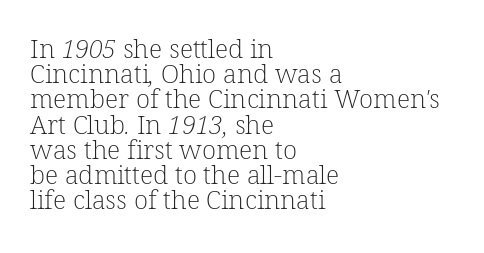
The image shows 26 px text type; set left-aligned, tight line spacing (0.97x), normal letter spacing, not underlined.
